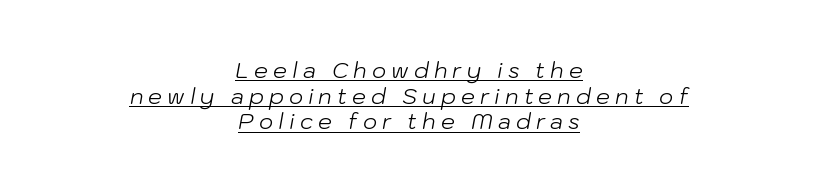
Glyph-to-glyph distance is far greater than everyday printed text. Casual observation: everything's sitting right in the middle. Is the type slanted? Yes — the strokes lean at a clear angle. What decoration does the sample have? An underline. Heaviness? Minimal to ordinary, like unemphasized prose.
